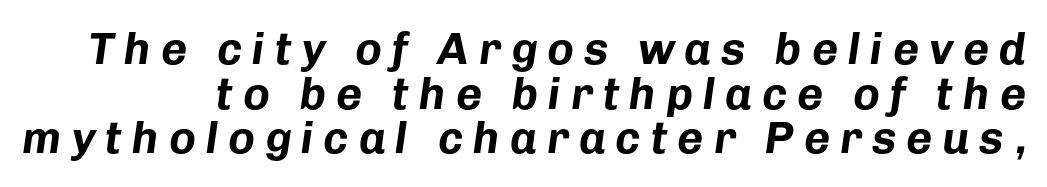
Q: Is the text bold? A: Yes.
Q: Is the text italic (slanted)? A: Yes, it leans right by about 8 degrees.
Q: Is the text underlined? A: No.
Q: How is the paragraph aligned? A: Right-aligned.
Q: Is the spacing between letters normal or unusually wide? A: Unusually wide.
Q: Is the spacing between lines tight, normal or loose? A: Tight.
Q: Width (condensed, normal, or wide)? A: Normal.
Q: Stroke contrast? A: Low.
Q: x-height? A: Medium.
Q: Monospaced? A: No.
